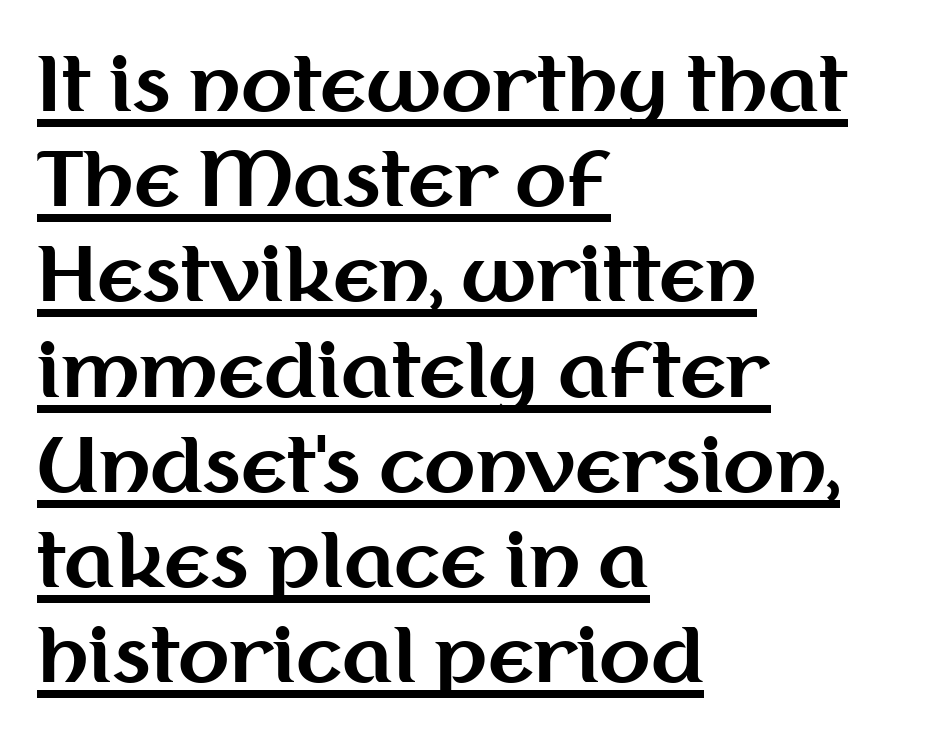
{"serif": "no", "italic": "no", "bold": "yes", "weight": "bold", "width": "normal", "stroke_contrast": "medium", "x_height": "medium", "monospaced": "no", "underline": "yes", "align": "left", "line_spacing": "normal", "line_spacing_ratio": 1.27, "letter_spacing": "normal", "letter_spacing_em": 0.0, "glyph_px": 75}
